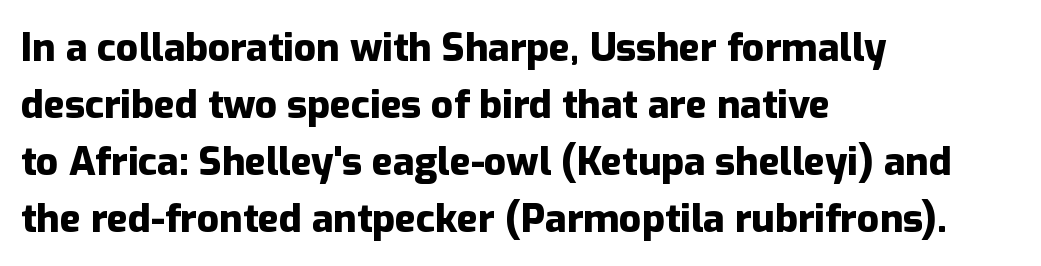
A normal amount of white space separates one row of letters from the next. Lines of text with bare space underneath. The passage shown is typeset with a sans-serif family. Letter spacing: default. A classic flush-left, rag-right setting is used for this passage. Every stem runs plumb, perpendicular to the baseline.
